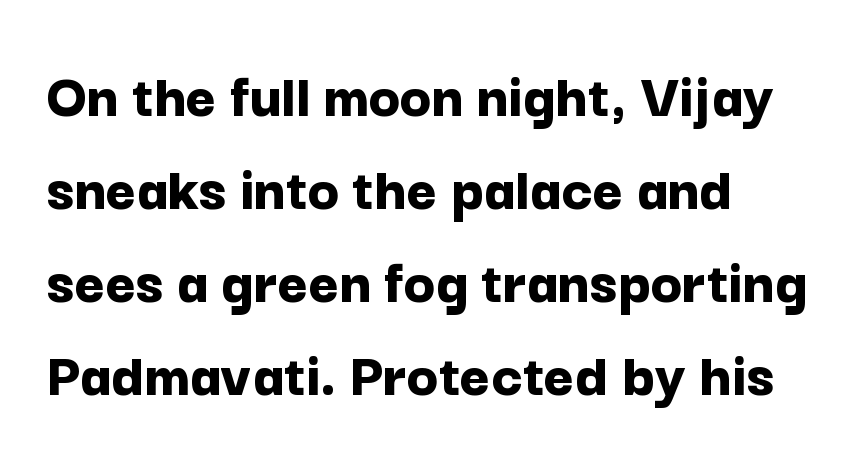
Q: Is the text bold? A: Yes.
Q: Is the text italic (slanted)? A: No, it is upright.
Q: Is the typeface a serif or a sans-serif typeface? A: Sans-serif.
Q: Is the text underlined? A: No.
Q: Is the spacing between letters normal or unusually wide? A: Normal.
Q: Is the spacing between lines tight, normal or loose? A: Normal.
Q: Width (condensed, normal, or wide)? A: Normal.
Q: Stroke contrast? A: Low.
Q: x-height? A: Medium.
Q: Monospaced? A: No.
